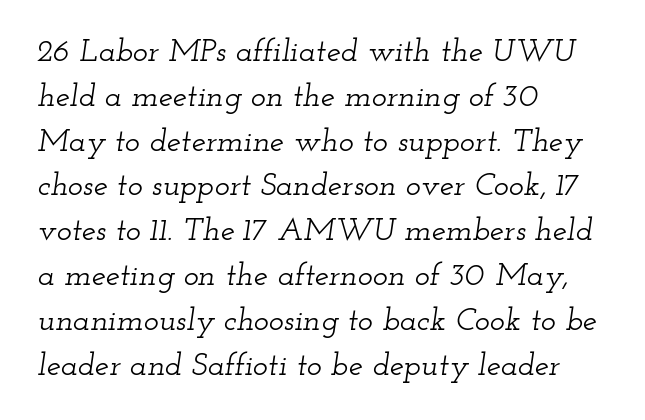
The typesetter chose a ragged-right arrangement here. The space between consecutive lines is moderate. This is oblique type, the kind used for emphasis or titles. Anything drawn beneath the words? Only blank space. Glyph-to-glyph distance matches everyday printed text.
